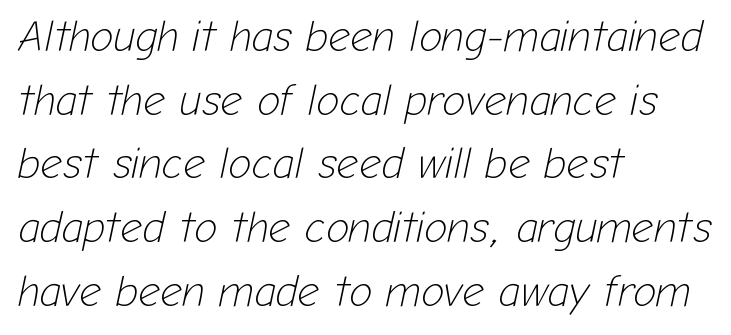
Q: Is the text bold? A: No.
Q: Is the text italic (slanted)? A: Yes, it leans right by about 12 degrees.
Q: Is the text underlined? A: No.
Q: How is the paragraph aligned? A: Left-aligned.
Q: Is the spacing between letters normal or unusually wide? A: Normal.
Q: Is the spacing between lines tight, normal or loose? A: Normal.
Q: Width (condensed, normal, or wide)? A: Normal.
Q: Stroke contrast? A: Low.
Q: x-height? A: Medium.
Q: Monospaced? A: No.
